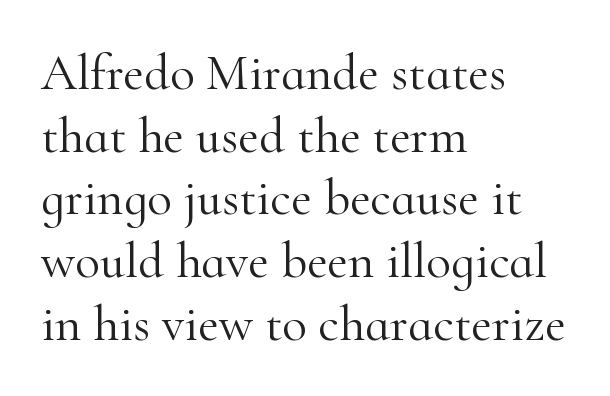
Q: Is the text bold? A: No.
Q: Is the text italic (slanted)? A: No, it is upright.
Q: Is the typeface a serif or a sans-serif typeface? A: Serif.
Q: Is the text underlined? A: No.
Q: How is the paragraph aligned? A: Left-aligned.
Q: Is the spacing between letters normal or unusually wide? A: Normal.
Q: Width (condensed, normal, or wide)? A: Normal.
Q: Stroke contrast? A: High.
Q: x-height? A: Small.
Q: Monospaced? A: No.
